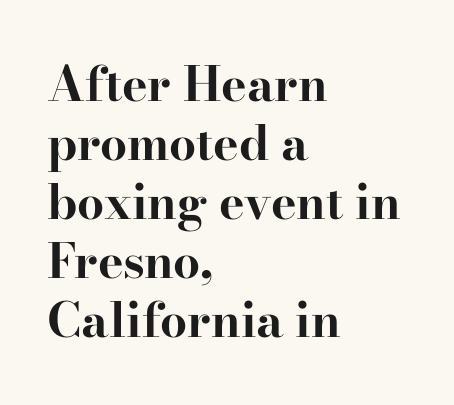
{"serif": "yes", "italic": "no", "bold": "yes", "weight": "bold", "width": "wide", "stroke_contrast": "high", "x_height": "small", "monospaced": "no", "underline": "no", "align": "left", "line_spacing_ratio": 1.23, "letter_spacing": "normal", "letter_spacing_em": 0.0, "glyph_px": 48}
